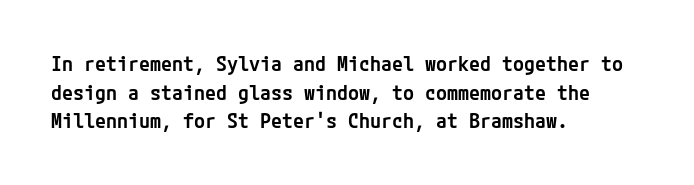
{"italic": "no", "bold": "semi", "underline": "no", "align": "left", "line_spacing": "normal", "line_spacing_ratio": 1.43, "letter_spacing": "normal", "letter_spacing_em": 0.0, "glyph_px": 20}
